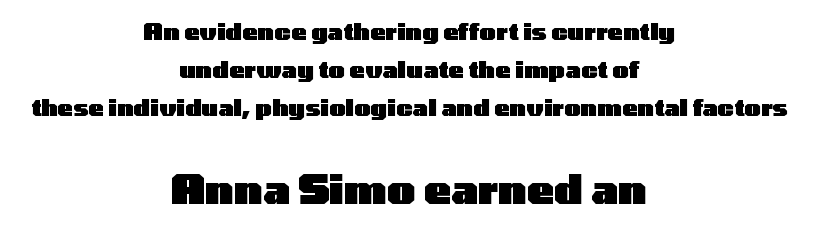
{"serif": "no", "italic": "no", "bold": "yes", "weight": "heavy", "width": "wide", "stroke_contrast": "low", "x_height": "medium", "monospaced": "no", "underline": "no", "align": "center", "line_spacing": "normal", "line_spacing_ratio": 1.66, "letter_spacing": "normal", "letter_spacing_em": 0.0, "larger_block": "second", "size_ratio": 1.74, "glyph_px": 40}
